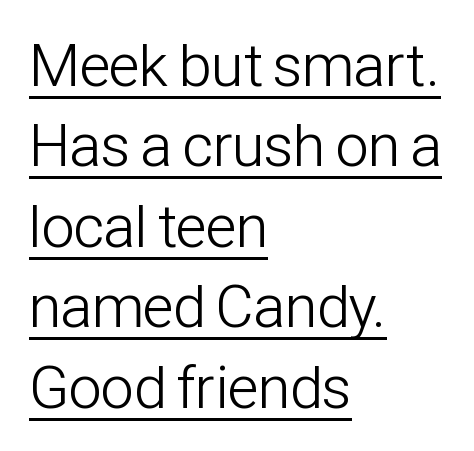
Q: Is the text bold? A: No.
Q: Is the text italic (slanted)? A: No, it is upright.
Q: Is the typeface a serif or a sans-serif typeface? A: Sans-serif.
Q: Is the text underlined? A: Yes.
Q: How is the paragraph aligned? A: Left-aligned.
Q: Is the spacing between letters normal or unusually wide? A: Normal.
Q: Is the spacing between lines tight, normal or loose? A: Normal.
Q: Width (condensed, normal, or wide)? A: Condensed.
Q: Stroke contrast? A: Low.
Q: x-height? A: Medium.
Q: Monospaced? A: No.
